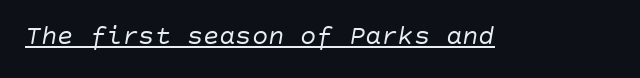
Q: Is the text bold? A: No.
Q: Is the text italic (slanted)? A: Yes, it leans right by about 10 degrees.
Q: Is the text underlined? A: Yes.
Q: Is the spacing between letters normal or unusually wide? A: Normal.
